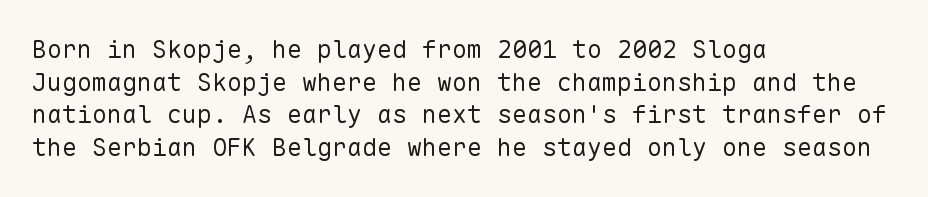
What's the leading like? Ordinary, nothing unusual. The passage shown has conventional tracking throughout. The typography opts for an upright posture over an oblique one. The passage is arranged the way most books set body copy — flush left.
